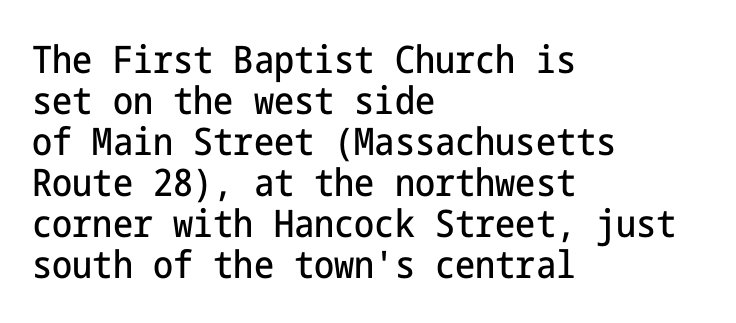
{"serif": "no", "italic": "no", "width": "condensed", "stroke_contrast": "low", "x_height": "medium", "underline": "no", "align": "left", "line_spacing": "tight", "line_spacing_ratio": 1.08, "letter_spacing": "normal", "letter_spacing_em": 0.0, "glyph_px": 38}
